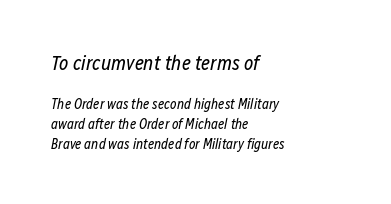
Visually the block forms a straight wall on the left and a jagged coastline on the right. The passage shown begins with its larger block and ends with its smaller one. The letterforms sit shoulder to shoulder at normal distance. Stroke mass is kept to a normal reading level or below.
